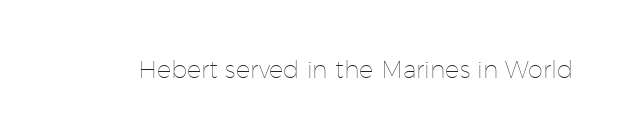
The image shows 24 px text type, upright; set normal letter spacing, not underlined.
